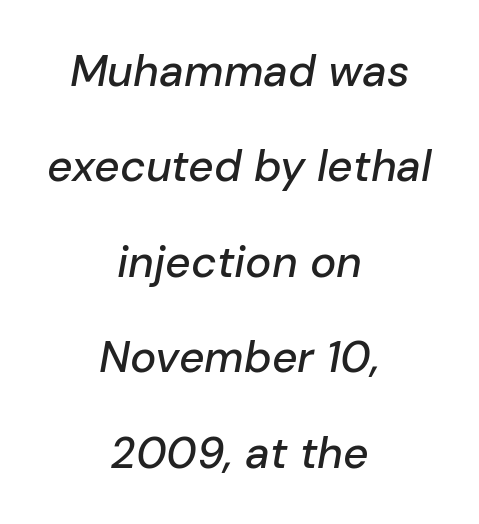
Q: Is the text italic (slanted)? A: Yes, it leans right by about 10 degrees.
Q: Is the text underlined? A: No.
Q: How is the paragraph aligned? A: Centered.
Q: Is the spacing between letters normal or unusually wide? A: Normal.
Q: Is the spacing between lines tight, normal or loose? A: Loose.
Q: Width (condensed, normal, or wide)? A: Normal.
Q: Stroke contrast? A: Low.
Q: x-height? A: Medium.
Q: Monospaced? A: No.
